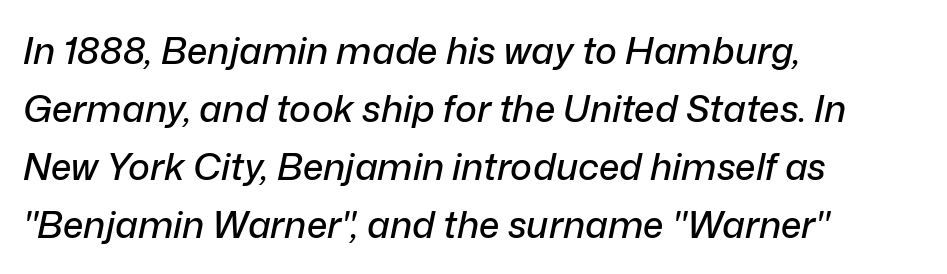
Q: Is the text italic (slanted)? A: Yes, it leans right by about 12 degrees.
Q: Is the text underlined? A: No.
Q: How is the paragraph aligned? A: Left-aligned.
Q: Is the spacing between letters normal or unusually wide? A: Normal.
Q: Is the spacing between lines tight, normal or loose? A: Normal.
Q: Width (condensed, normal, or wide)? A: Normal.
Q: Stroke contrast? A: Low.
Q: x-height? A: Medium.
Q: Monospaced? A: No.
